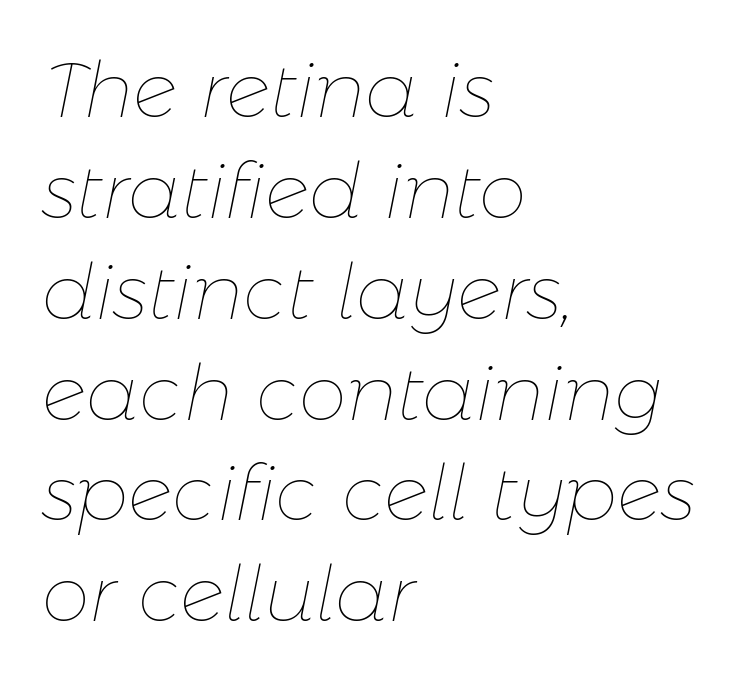
The image shows 77 px thin type, italic (leaning right); set left-aligned, normal line spacing (1.31x), normal letter spacing, not underlined; low stroke contrast and a medium x-height.
